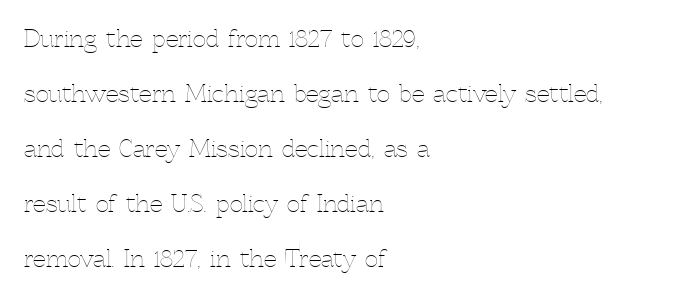
Q: Is the text bold? A: No.
Q: Is the text italic (slanted)? A: No, it is upright.
Q: Is the text underlined? A: No.
Q: How is the paragraph aligned? A: Left-aligned.
Q: Is the spacing between letters normal or unusually wide? A: Normal.
Q: Is the spacing between lines tight, normal or loose? A: Loose.
